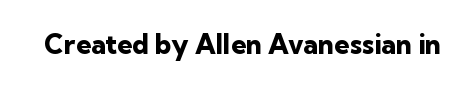
Q: Is the text bold? A: Yes.
Q: Is the text italic (slanted)? A: No, it is upright.
Q: Is the text underlined? A: No.
Q: Is the spacing between letters normal or unusually wide? A: Normal.
